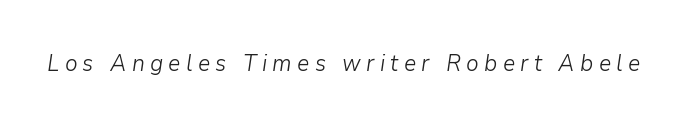
Q: Is the text bold? A: No.
Q: Is the text italic (slanted)? A: Yes, it leans right by about 9 degrees.
Q: Is the text underlined? A: No.
Q: Is the spacing between letters normal or unusually wide? A: Unusually wide.
